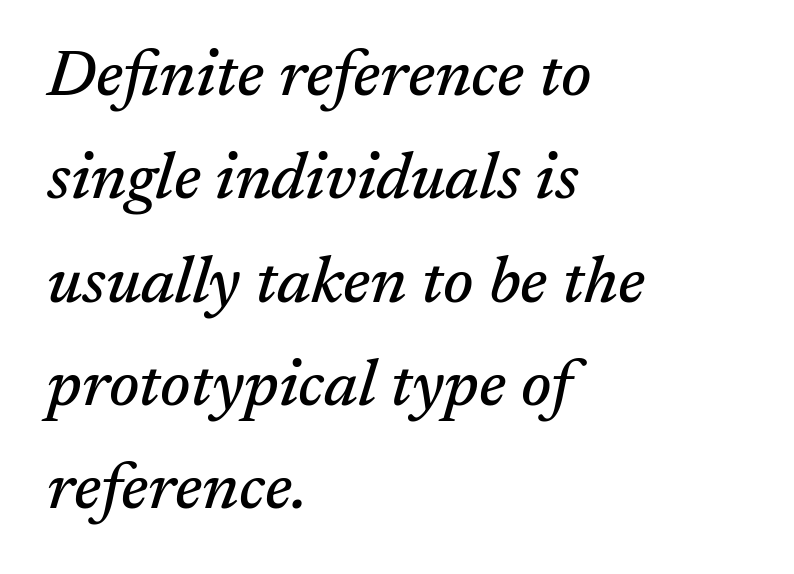
{"serif": "yes", "italic": "yes", "lean": "right", "slant_degrees": 17, "width": "normal", "stroke_contrast": "medium", "x_height": "medium", "monospaced": "no", "underline": "no", "align": "left", "line_spacing": "normal", "line_spacing_ratio": 1.59, "letter_spacing": "normal", "letter_spacing_em": 0.0, "glyph_px": 65}
